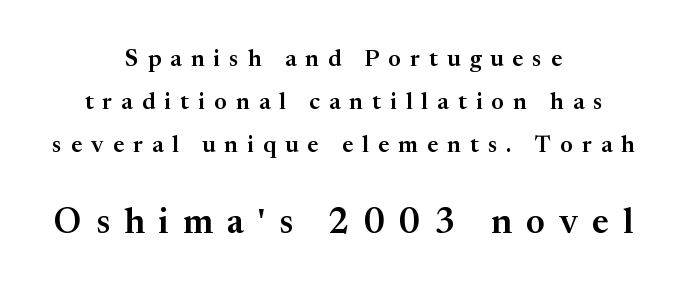
Q: Is the text italic (slanted)? A: No, it is upright.
Q: Is the typeface a serif or a sans-serif typeface? A: Serif.
Q: Is the text underlined? A: No.
Q: How is the paragraph aligned? A: Centered.
Q: Is the spacing between letters normal or unusually wide? A: Unusually wide.
Q: Which block of text is set in a larger size, the first (top) or the second (bottom)? A: The second (bottom) one.
Q: Width (condensed, normal, or wide)? A: Normal.
Q: Stroke contrast? A: Medium.
Q: x-height? A: Medium.
Q: Monospaced? A: No.
